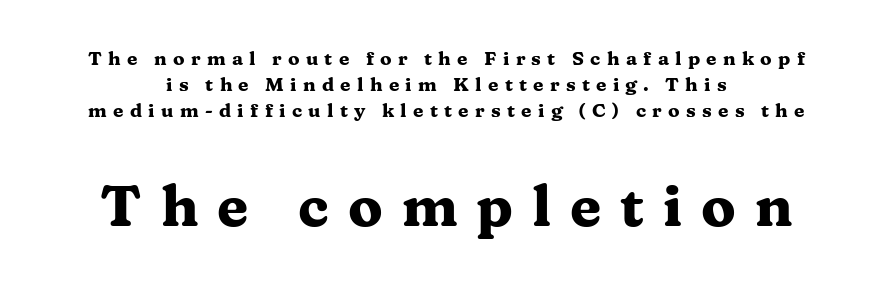
Upright lettering throughout. If you measured baseline to baseline, you'd find a middling distance. This layout puts the modest block above and the oversized block below. A dark, heavy texture on the line: the type is bold.
